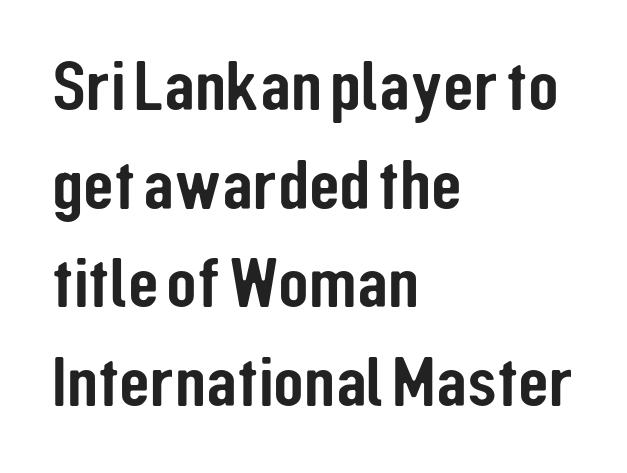
Q: Is the text italic (slanted)? A: No, it is upright.
Q: Is the typeface a serif or a sans-serif typeface? A: Sans-serif.
Q: Is the text underlined? A: No.
Q: How is the paragraph aligned? A: Left-aligned.
Q: Is the spacing between letters normal or unusually wide? A: Normal.
Q: Is the spacing between lines tight, normal or loose? A: Normal.
Q: Width (condensed, normal, or wide)? A: Condensed.
Q: Stroke contrast? A: Low.
Q: x-height? A: Medium.
Q: Monospaced? A: No.
